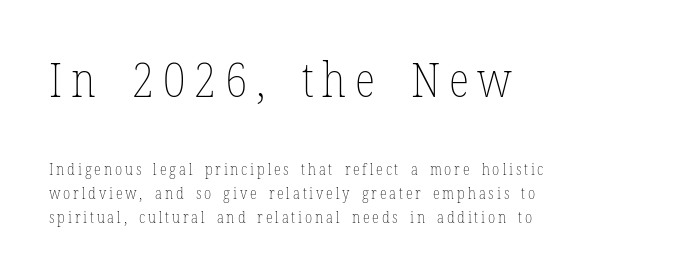
{"italic": "no", "bold": "no", "weight": "thin", "width": "condensed", "stroke_contrast": "low", "x_height": "medium", "monospaced": "no", "underline": "no", "align": "left", "line_spacing": "normal", "line_spacing_ratio": 1.5, "larger_block": "first", "size_ratio": 3.0, "glyph_px": 48}
